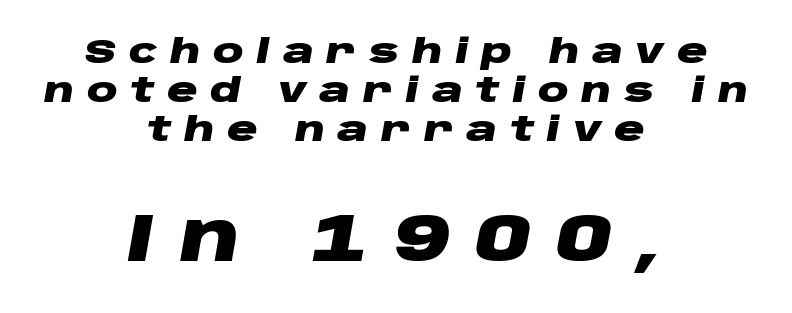
The image shows 68 px heavy, wide type, italic (leaning right); set centered, tight line spacing (1.14x), unusually wide letter spacing (+0.37 em), not underlined; the second (bottom) block is 2.0x larger; low stroke contrast and a large x-height.
